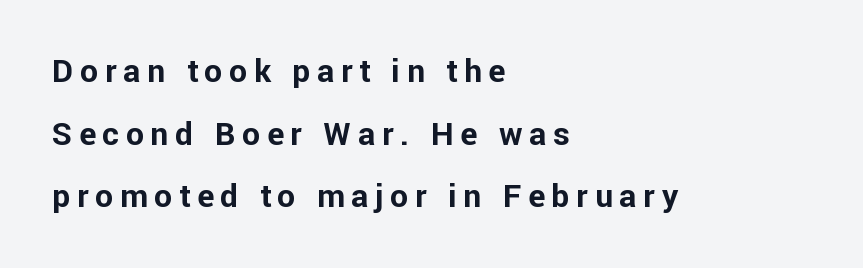
Q: Is the text bold? A: Yes.
Q: Is the text italic (slanted)? A: No, it is upright.
Q: Is the typeface a serif or a sans-serif typeface? A: Sans-serif.
Q: Is the text underlined? A: No.
Q: How is the paragraph aligned? A: Left-aligned.
Q: Is the spacing between letters normal or unusually wide? A: Unusually wide.
Q: Is the spacing between lines tight, normal or loose? A: Loose.
Q: Width (condensed, normal, or wide)? A: Normal.
Q: Stroke contrast? A: Low.
Q: x-height? A: Medium.
Q: Monospaced? A: No.
